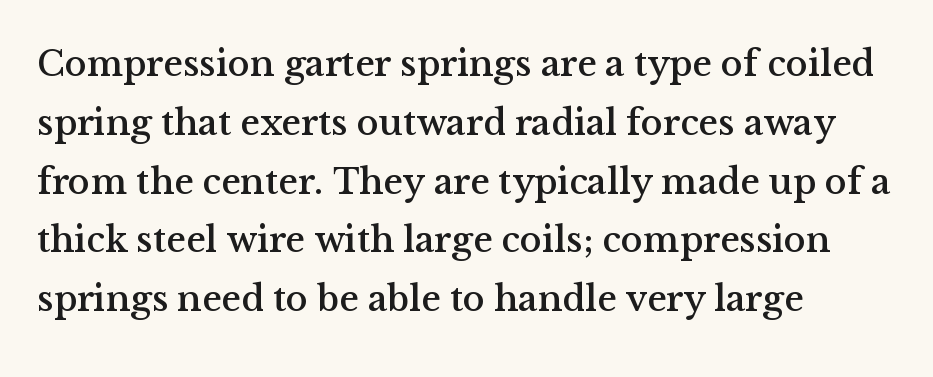
The image shows 37 px serif type, upright; set left-aligned, normal line spacing (1.59x), normal letter spacing, not underlined; medium stroke contrast and a medium x-height.
